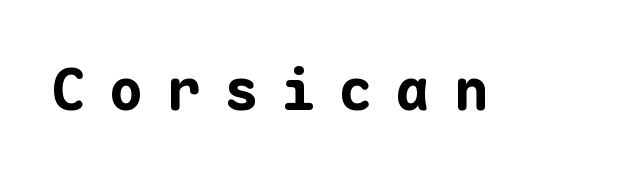
{"serif": "no", "italic": "no", "bold": "yes", "weight": "bold", "width": "normal", "stroke_contrast": "low", "x_height": "medium", "monospaced": "yes", "underline": "no", "letter_spacing": "wide", "letter_spacing_em": 0.41, "glyph_px": 57}
